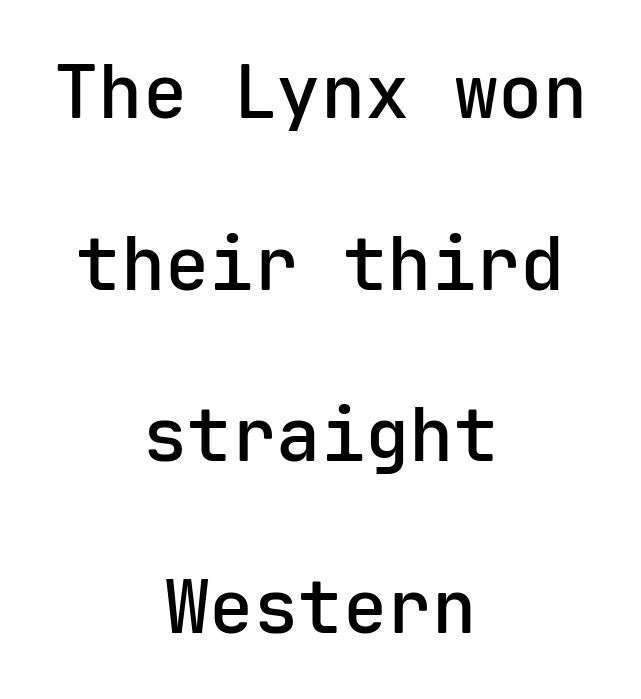
Q: Is the text bold? A: Semi-bold.
Q: Is the text italic (slanted)? A: No, it is upright.
Q: Is the typeface a serif or a sans-serif typeface? A: Sans-serif.
Q: Is the text underlined? A: No.
Q: How is the paragraph aligned? A: Centered.
Q: Is the spacing between letters normal or unusually wide? A: Normal.
Q: Is the spacing between lines tight, normal or loose? A: Loose.
Q: Width (condensed, normal, or wide)? A: Normal.
Q: Stroke contrast? A: Low.
Q: x-height? A: Medium.
Q: Monospaced? A: Yes.
